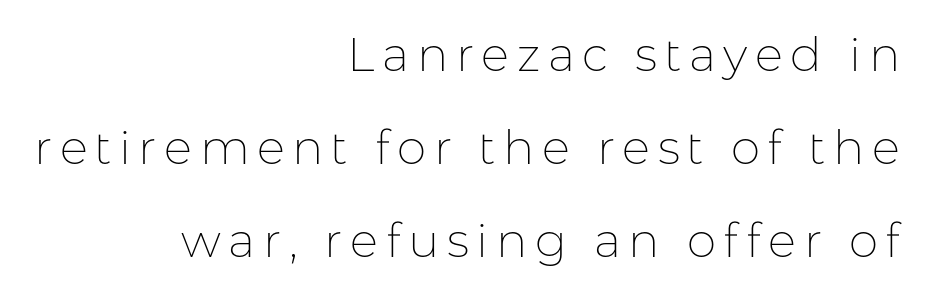
Note the varied advance widths — an 'i' is clearly narrower than an 'm'. Vertical strokes here are truly vertical. The block of text is sparse from top to bottom, with ample space between rows. Classification — sans serif. The strokes are not fattened; the text isn't bold.
